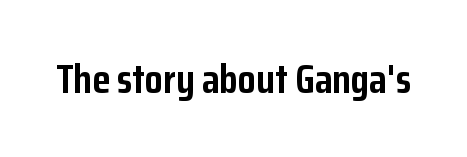
The image shows 41 px semibold, condensed sans-serif type, upright; set normal letter spacing, not underlined; low stroke contrast and a medium x-height.
